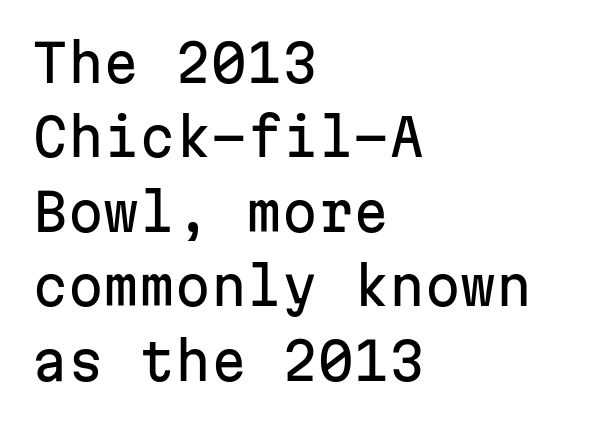
The image shows 51 px sans-serif type, upright, monospaced; set left-aligned, normal line spacing (1.46x), normal letter spacing, not underlined; low stroke contrast and a medium x-height.
